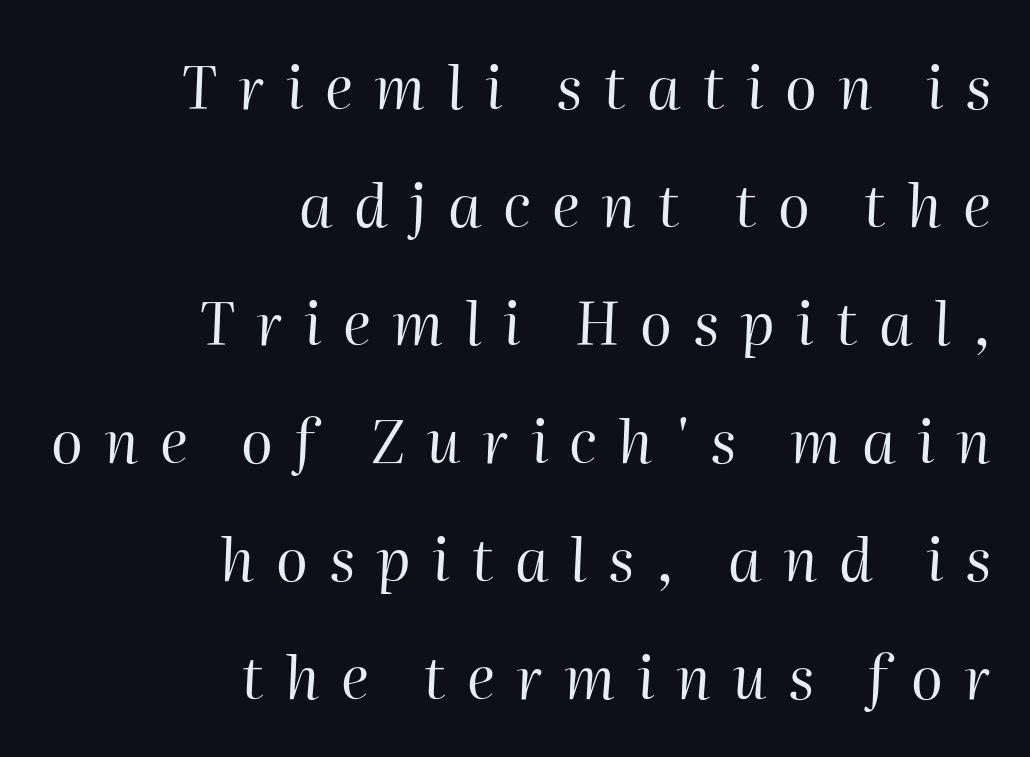
The image shows 59 px regular-weight type, italic (leaning right); set right-aligned, loose line spacing (2.0x), unusually wide letter spacing (+0.36 em), not underlined; high stroke contrast and a medium x-height.
